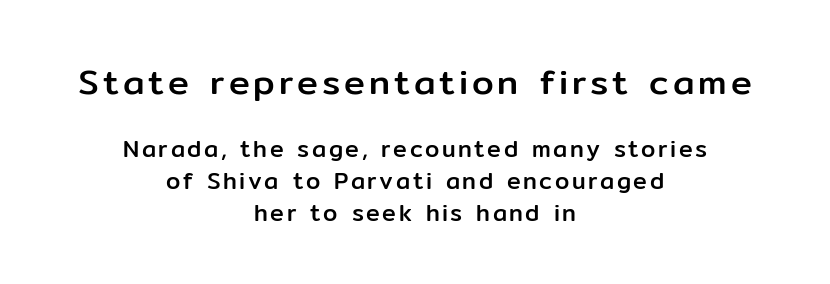
Decoration check: the copy has no underline. Leading: standard. Which margin do the lines hug? Neither — every line sits in the middle. This sample has the flowing, uneven cadence of proportional lettering.
